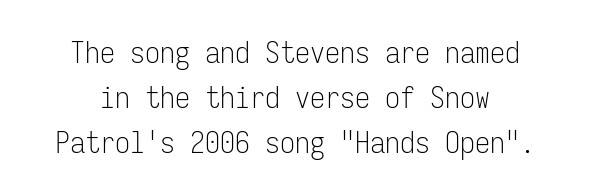
The characters are drawn with everyday or finer stroke widths. Horizontal bands of white between lines are of average thickness. The lettering holds an erect, upright posture throughout. There is no visible air inserted between adjacent glyphs.
